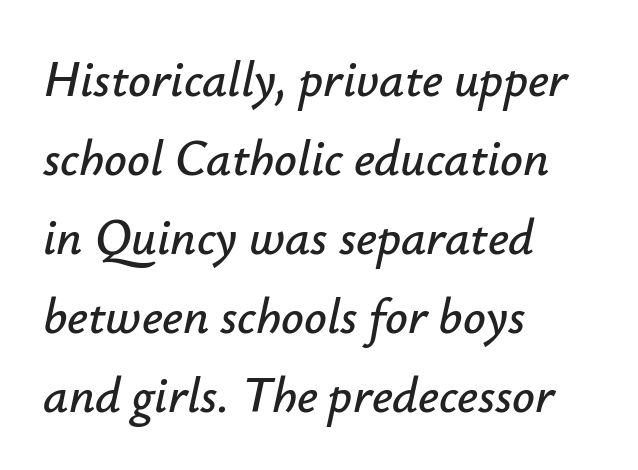
Think of a printed novel: that variable character pitch is what you see here. Leading matches the norm, producing a regular column. Underlining? Definitely not there. Style check: oblique. The gaps between neighbouring characters are ordinary and unremarkable. Horizontal alignment here is leftward, the default for most running prose.
